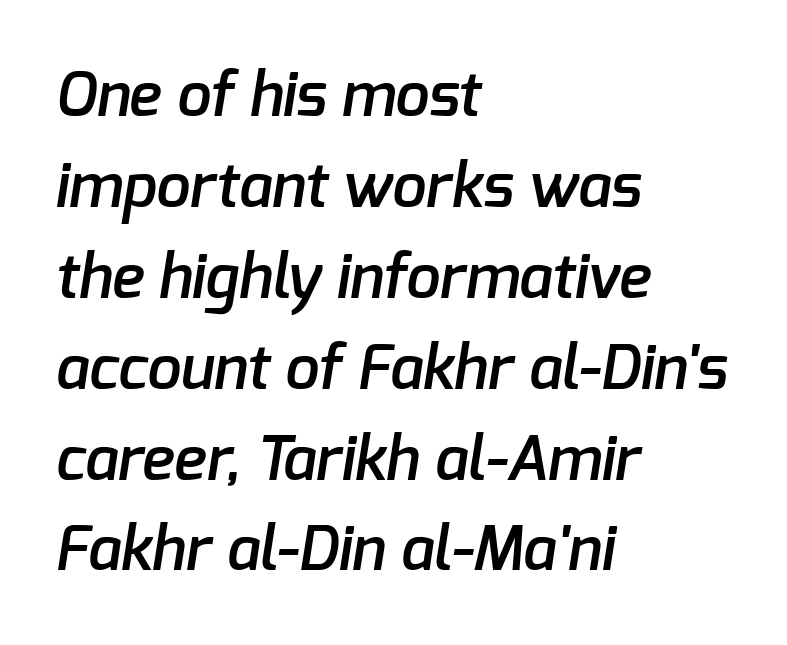
Q: Is the text bold? A: Semi-bold.
Q: Is the typeface a serif or a sans-serif typeface? A: Sans-serif.
Q: Is the text underlined? A: No.
Q: How is the paragraph aligned? A: Left-aligned.
Q: Is the spacing between letters normal or unusually wide? A: Normal.
Q: Is the spacing between lines tight, normal or loose? A: Normal.
Q: Width (condensed, normal, or wide)? A: Normal.
Q: Stroke contrast? A: Low.
Q: x-height? A: Medium.
Q: Monospaced? A: No.
